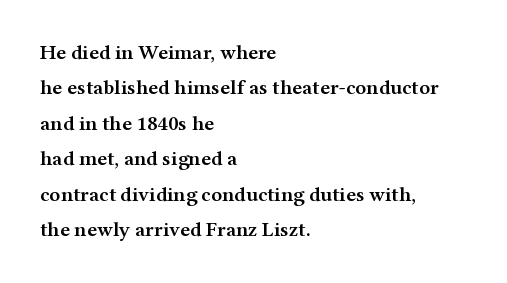
{"italic": "no", "bold": "semi", "underline": "no", "align": "left", "line_spacing": "normal", "line_spacing_ratio": 1.69, "letter_spacing": "normal", "letter_spacing_em": 0.0, "glyph_px": 21}
